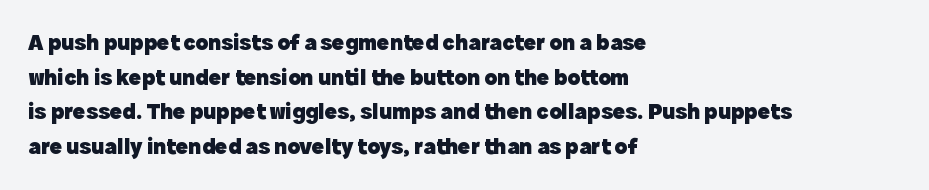
The image shows 23 px bold type, upright; set left-aligned, normal line spacing (1.51x), normal letter spacing, not underlined.
